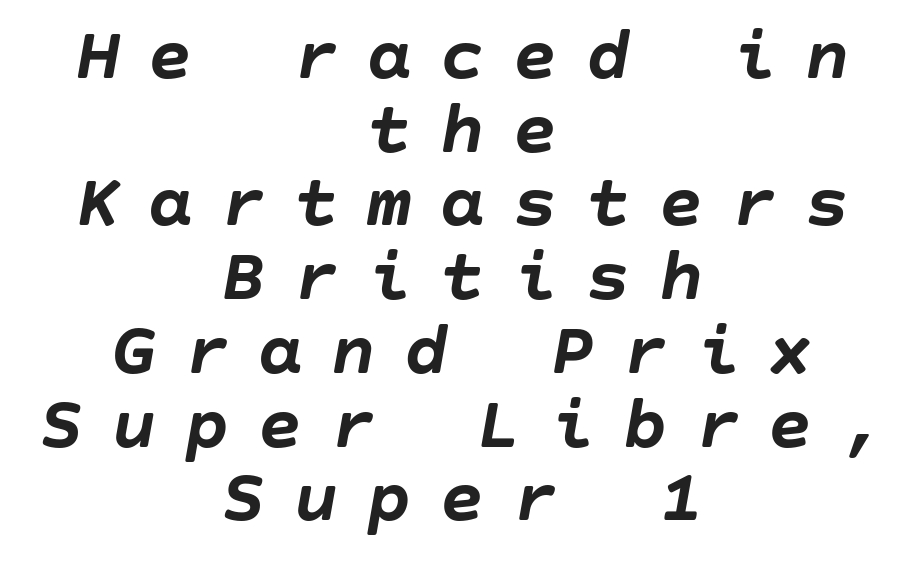
Q: Is the text bold? A: Yes.
Q: Is the text italic (slanted)? A: Yes, it leans right by about 10 degrees.
Q: Is the text underlined? A: No.
Q: How is the paragraph aligned? A: Centered.
Q: Is the spacing between letters normal or unusually wide? A: Unusually wide.
Q: Is the spacing between lines tight, normal or loose? A: Tight.
Q: Width (condensed, normal, or wide)? A: Normal.
Q: Stroke contrast? A: Low.
Q: x-height? A: Large.
